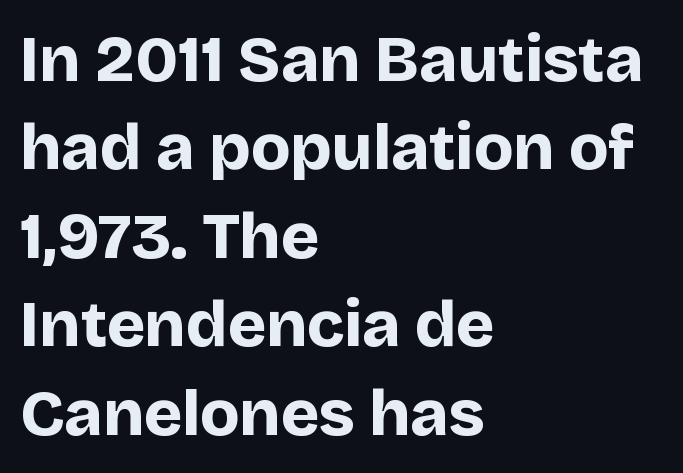
{"serif": "no", "italic": "no", "bold": "yes", "weight": "bold", "width": "normal", "stroke_contrast": "low", "x_height": "large", "monospaced": "no", "underline": "no", "align": "left", "line_spacing": "normal", "line_spacing_ratio": 1.36, "letter_spacing": "normal", "letter_spacing_em": 0.0, "glyph_px": 65}
